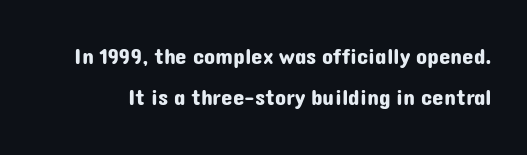
Nothing unusual about the tracking: characters are spaced as the font intends. A roman cut, with each character standing at attention. Descender tails drop into unmarked territory.
